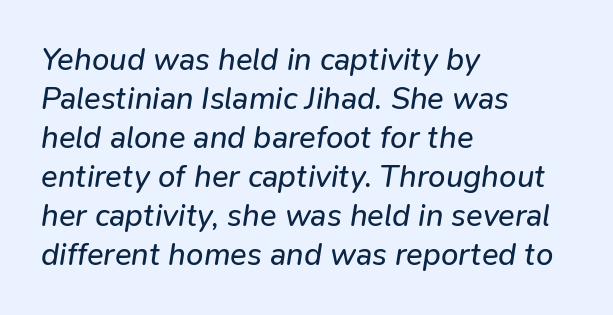
{"italic": "yes", "lean": "right", "slant_degrees": 9, "bold": "no", "weight": "regular", "width": "normal", "stroke_contrast": "low", "x_height": "medium", "monospaced": "no", "underline": "no", "align": "left", "line_spacing": "normal", "line_spacing_ratio": 1.26, "letter_spacing": "normal", "letter_spacing_em": 0.0, "glyph_px": 31}
